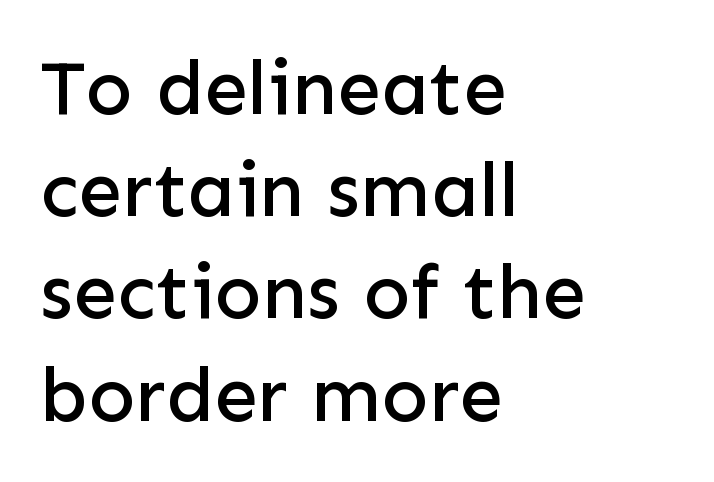
{"serif": "no", "italic": "no", "width": "normal", "stroke_contrast": "low", "x_height": "medium", "monospaced": "no", "underline": "no", "align": "left", "line_spacing": "normal", "line_spacing_ratio": 1.31, "letter_spacing": "normal", "letter_spacing_em": 0.0, "glyph_px": 78}
